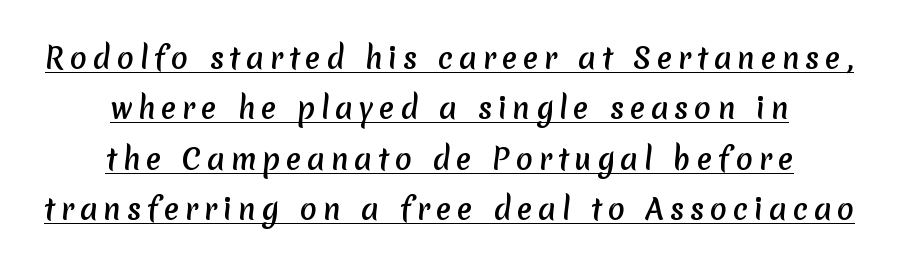
Students, note that the glyphs here are deliberately spaced far apart. Somebody hit Ctrl+U on this one — the words are underlined. You can tell from the bare stems that sans-serif type was used. The compositor balanced each line on the midline.
